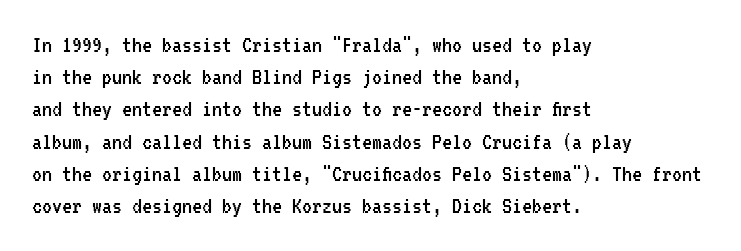
The image shows 25 px text type, upright; set left-aligned, normal line spacing (1.29x), normal letter spacing, not underlined.
